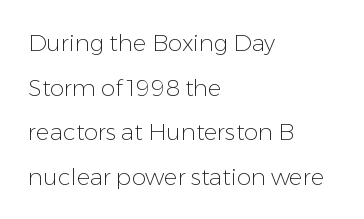
Q: Is the text bold? A: No.
Q: Is the text italic (slanted)? A: No, it is upright.
Q: Is the text underlined? A: No.
Q: How is the paragraph aligned? A: Left-aligned.
Q: Is the spacing between letters normal or unusually wide? A: Normal.
Q: Is the spacing between lines tight, normal or loose? A: Loose.
